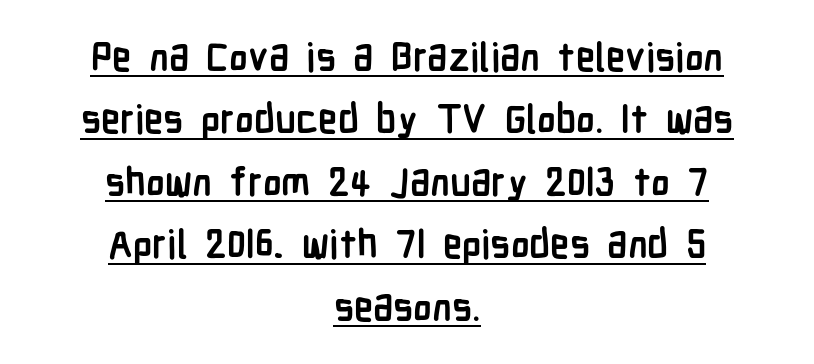
{"serif": "no", "italic": "no", "bold": "yes", "weight": "semibold", "width": "condensed", "stroke_contrast": "low", "x_height": "medium", "monospaced": "no", "underline": "yes", "align": "center", "line_spacing": "normal", "line_spacing_ratio": 1.6, "letter_spacing": "normal", "letter_spacing_em": 0.0, "glyph_px": 39}
